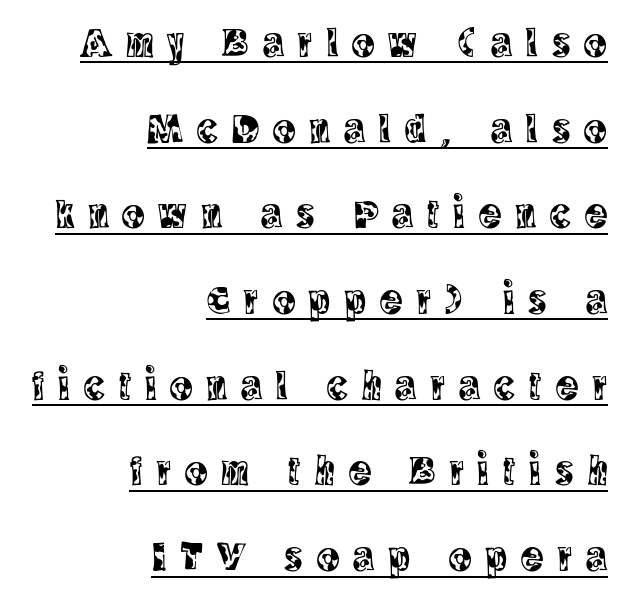
Q: Is the text italic (slanted)? A: No, it is upright.
Q: Is the typeface a serif or a sans-serif typeface? A: Serif.
Q: Is the text underlined? A: Yes.
Q: How is the paragraph aligned? A: Right-aligned.
Q: Is the spacing between letters normal or unusually wide? A: Unusually wide.
Q: Is the spacing between lines tight, normal or loose? A: Loose.
Q: Width (condensed, normal, or wide)? A: Condensed.
Q: x-height? A: Large.
Q: Monospaced? A: No.
